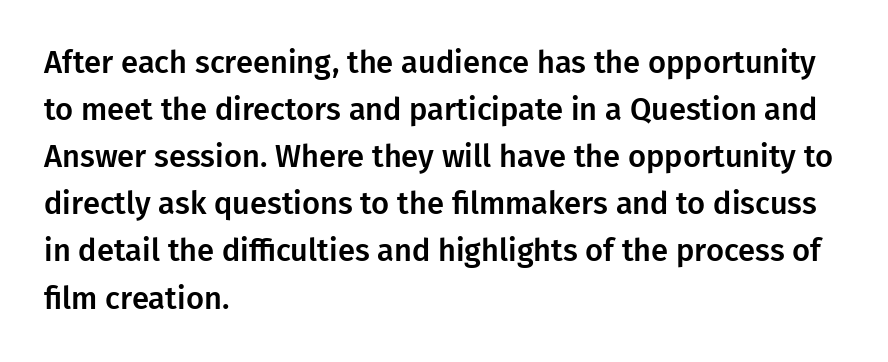
{"serif": "no", "italic": "no", "width": "normal", "stroke_contrast": "low", "x_height": "medium", "monospaced": "no", "underline": "no", "align": "left", "line_spacing": "normal", "line_spacing_ratio": 1.52, "letter_spacing": "normal", "letter_spacing_em": 0.0, "glyph_px": 31}
